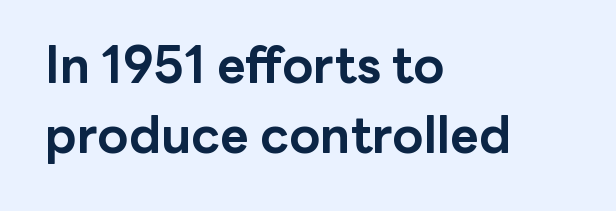
{"serif": "no", "italic": "no", "bold": "yes", "weight": "bold", "width": "normal", "stroke_contrast": "low", "x_height": "medium", "monospaced": "no", "underline": "no", "align": "left", "line_spacing": "normal", "line_spacing_ratio": 1.4, "letter_spacing": "normal", "letter_spacing_em": 0.0, "glyph_px": 50}
